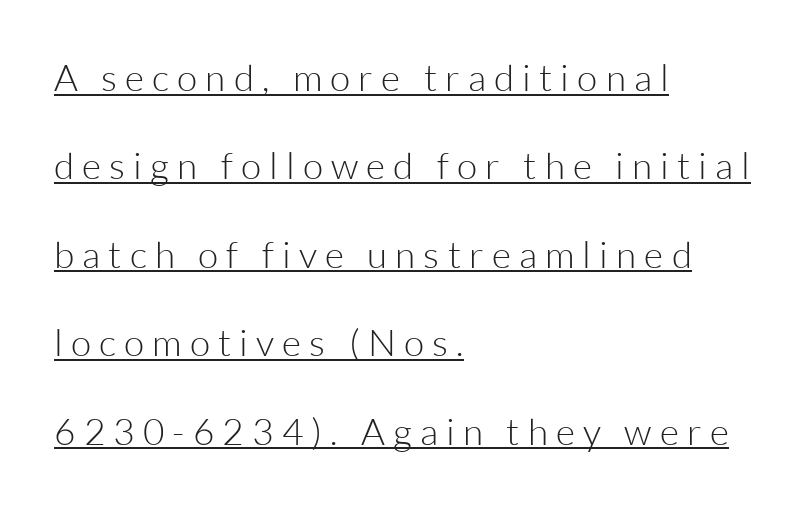
{"serif": "no", "italic": "no", "bold": "no", "weight": "light", "width": "normal", "stroke_contrast": "low", "x_height": "medium", "monospaced": "no", "underline": "yes", "align": "left", "line_spacing": "loose", "line_spacing_ratio": 2.39, "letter_spacing": "wide", "letter_spacing_em": 0.22, "glyph_px": 37}
